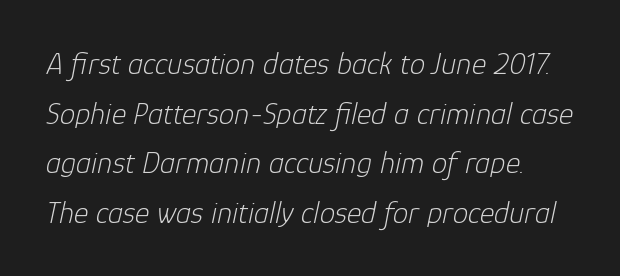
Q: Is the text bold? A: No.
Q: Is the text italic (slanted)? A: Yes, it leans right by about 12 degrees.
Q: Is the text underlined? A: No.
Q: Is the spacing between letters normal or unusually wide? A: Normal.
Q: Is the spacing between lines tight, normal or loose? A: Normal.
Q: Width (condensed, normal, or wide)? A: Normal.
Q: Stroke contrast? A: Low.
Q: x-height? A: Medium.
Q: Monospaced? A: No.
